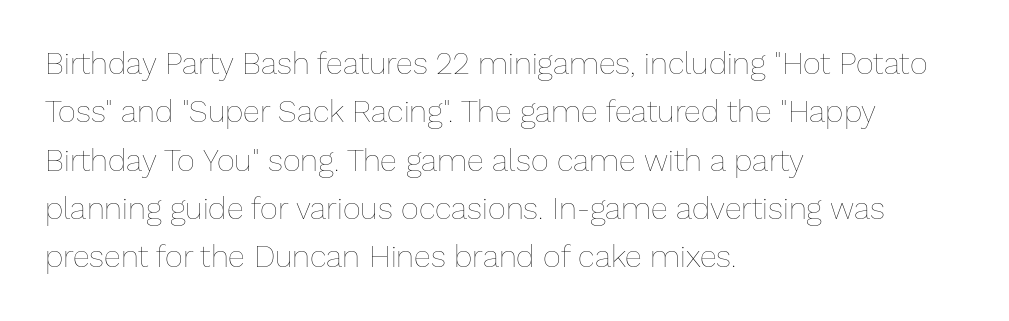
Does extra space separate the letters? No, they use regular spacing. Character widths vary here, with narrow letters taking less room than wide ones. Stroke mass is kept to a normal reading level or below. The compositor pushed each line to the left boundary. The gap between lines stays unmarked.
